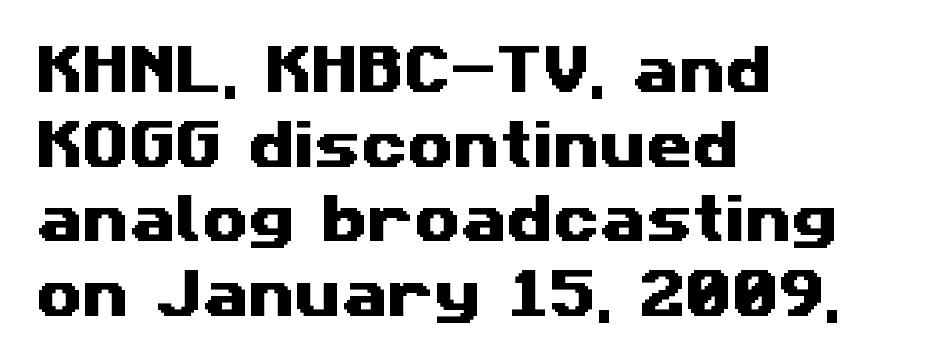
{"serif": "no", "width": "wide", "stroke_contrast": "medium", "x_height": "medium", "monospaced": "no", "underline": "no", "align": "left", "line_spacing": "normal", "line_spacing_ratio": 1.41, "letter_spacing": "normal", "letter_spacing_em": 0.0, "glyph_px": 53}
